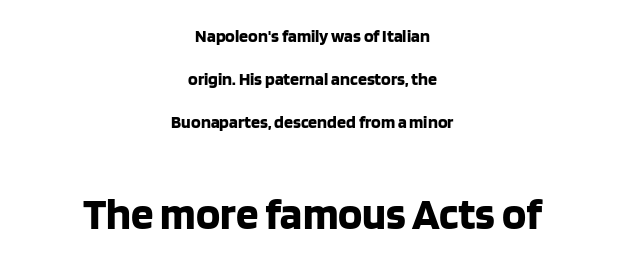
Q: Is the text bold? A: Yes.
Q: Is the text italic (slanted)? A: No, it is upright.
Q: Is the typeface a serif or a sans-serif typeface? A: Sans-serif.
Q: Is the text underlined? A: No.
Q: How is the paragraph aligned? A: Centered.
Q: Is the spacing between letters normal or unusually wide? A: Normal.
Q: Is the spacing between lines tight, normal or loose? A: Loose.
Q: Which block of text is set in a larger size, the first (top) or the second (bottom)? A: The second (bottom) one.
Q: Width (condensed, normal, or wide)? A: Normal.
Q: Stroke contrast? A: Low.
Q: x-height? A: Large.
Q: Monospaced? A: No.
